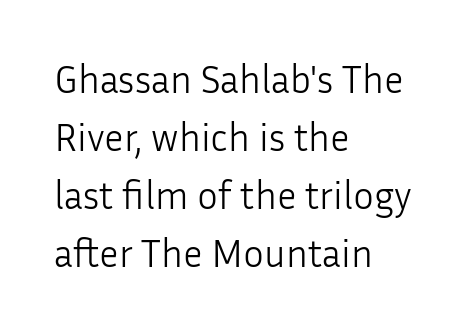
Regarding serifs, this sample does without them. Nobody drew a line under any word here. Think of a printed novel: that variable character pitch is what you see here. Heaviness? Minimal to ordinary, like unemphasized prose. The rag falls on the right side of this text block.
